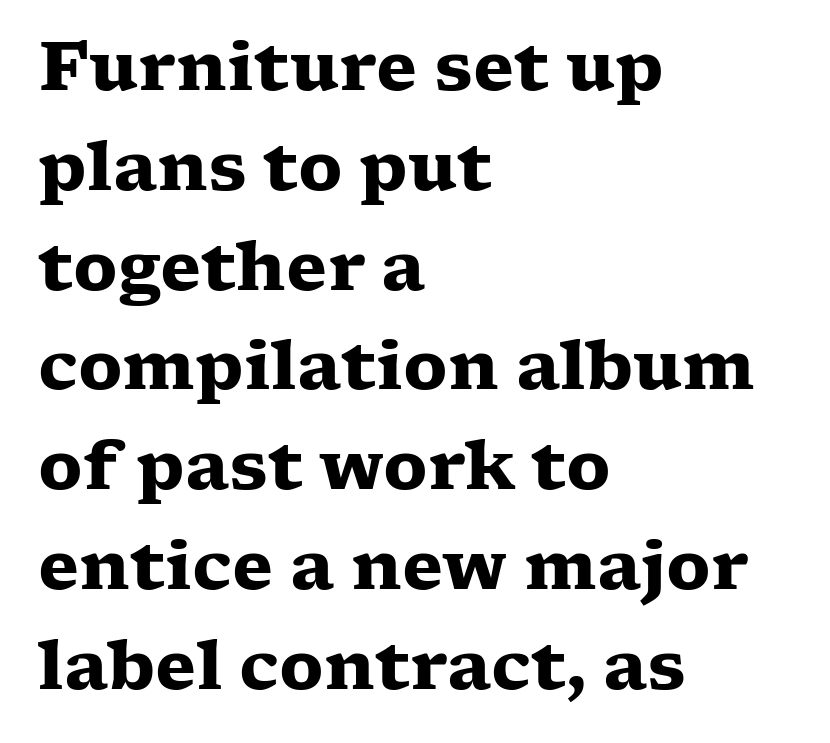
Q: Is the text bold? A: Yes.
Q: Is the text italic (slanted)? A: No, it is upright.
Q: Is the typeface a serif or a sans-serif typeface? A: Serif.
Q: Is the text underlined? A: No.
Q: How is the paragraph aligned? A: Left-aligned.
Q: Is the spacing between letters normal or unusually wide? A: Normal.
Q: Is the spacing between lines tight, normal or loose? A: Normal.
Q: Width (condensed, normal, or wide)? A: Wide.
Q: Stroke contrast? A: Low.
Q: x-height? A: Medium.
Q: Monospaced? A: No.
